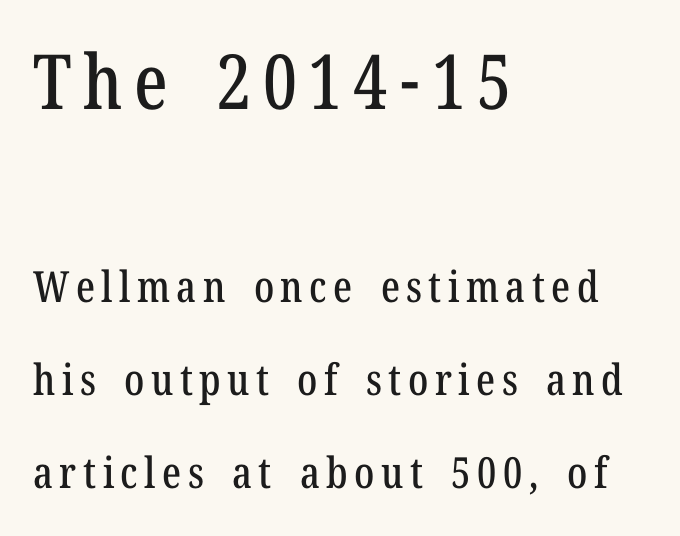
Q: Is the text italic (slanted)? A: No, it is upright.
Q: Is the typeface a serif or a sans-serif typeface? A: Serif.
Q: Is the text underlined? A: No.
Q: How is the paragraph aligned? A: Left-aligned.
Q: Is the spacing between lines tight, normal or loose? A: Loose.
Q: Which block of text is set in a larger size, the first (top) or the second (bottom)? A: The first (top) one.
Q: Width (condensed, normal, or wide)? A: Condensed.
Q: Stroke contrast? A: Low.
Q: x-height? A: Medium.
Q: Monospaced? A: No.
